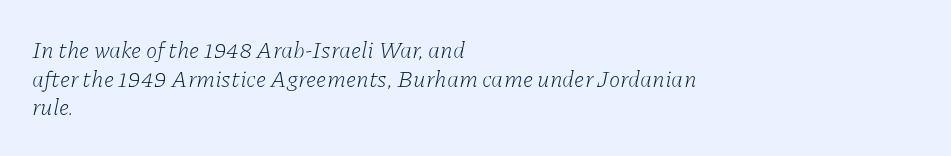
Q: Is the text bold? A: No.
Q: Is the text italic (slanted)? A: Yes, it leans right by about 11 degrees.
Q: Is the text underlined? A: No.
Q: How is the paragraph aligned? A: Left-aligned.
Q: Is the spacing between letters normal or unusually wide? A: Normal.
Q: Is the spacing between lines tight, normal or loose? A: Normal.
